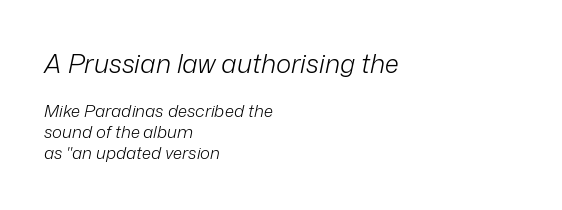
The image shows 26 px text type, italic (leaning right); set left-aligned, normal line spacing (1.26x), normal letter spacing, not underlined; the first (top) block is 1.53x larger.
